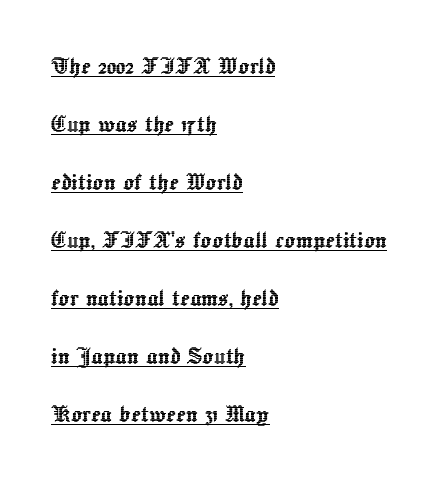
The image shows 28 px text type, upright; set left-aligned, loose line spacing (2.07x), normal letter spacing, underlined; a medium x-height.
